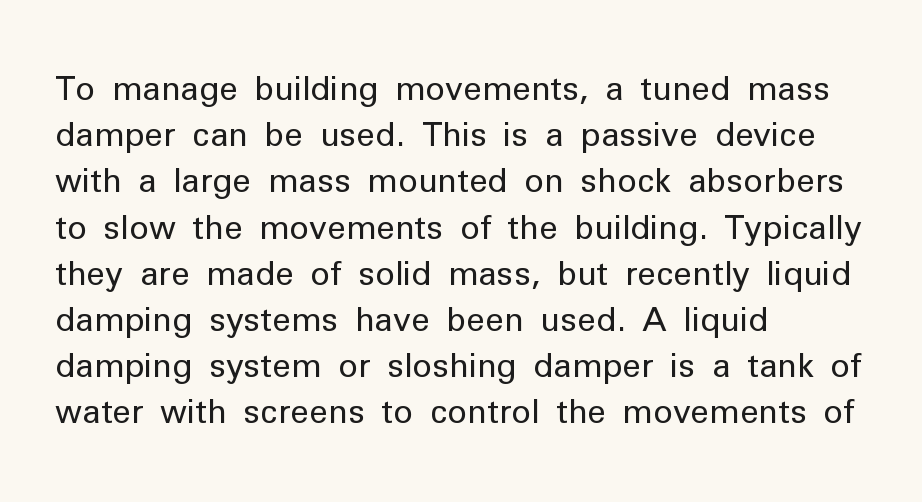
The image shows 33 px regular-weight sans-serif type, upright; set left-aligned, normal line spacing (1.4x), normal letter spacing, not underlined; low stroke contrast and a medium x-height.
